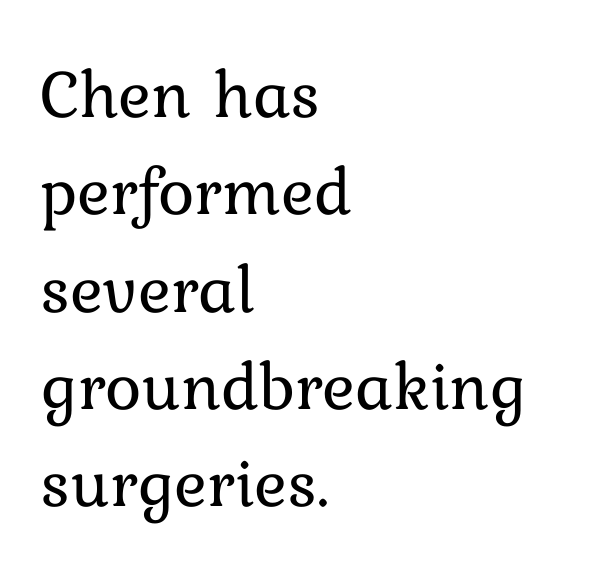
The type is set solid horizontally, with unmodified tracking. A typesetter would call this leading conventional body-copy spacing. The specimen reads as upright at a glance. Typeset ragged right — the left edge is the straight one. Descenders are the only things crossing below the line. Each letter keeps its own natural width here, so spacing adapts to shape.
